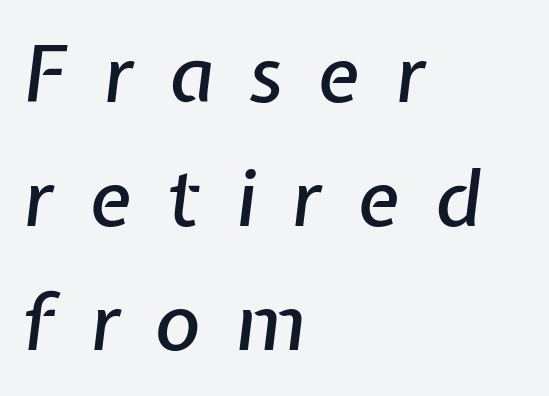
{"italic": "yes", "lean": "right", "slant_degrees": 7, "width": "normal", "stroke_contrast": "low", "x_height": "medium", "monospaced": "no", "underline": "no", "align": "left", "line_spacing": "normal", "line_spacing_ratio": 1.59, "letter_spacing": "wide", "letter_spacing_em": 0.45, "glyph_px": 78}
